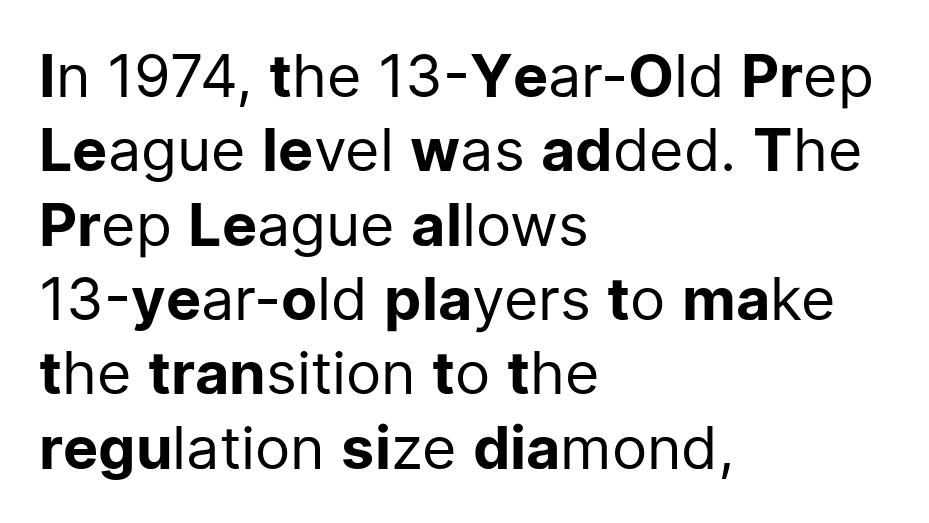
{"serif": "no", "italic": "no", "bold": "no", "weight": "regular", "width": "normal", "stroke_contrast": "low", "x_height": "medium", "monospaced": "no", "underline": "no", "align": "left", "line_spacing": "normal", "line_spacing_ratio": 1.26, "letter_spacing": "normal", "letter_spacing_em": 0.0, "glyph_px": 59}
